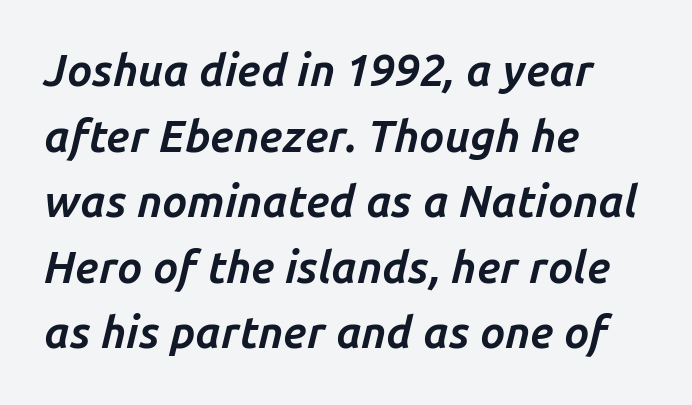
{"italic": "yes", "lean": "right", "slant_degrees": 14, "bold": "yes", "weight": "bold", "width": "normal", "stroke_contrast": "low", "x_height": "medium", "monospaced": "no", "underline": "no", "align": "left", "line_spacing": "normal", "line_spacing_ratio": 1.49, "letter_spacing": "normal", "letter_spacing_em": 0.0, "glyph_px": 44}
